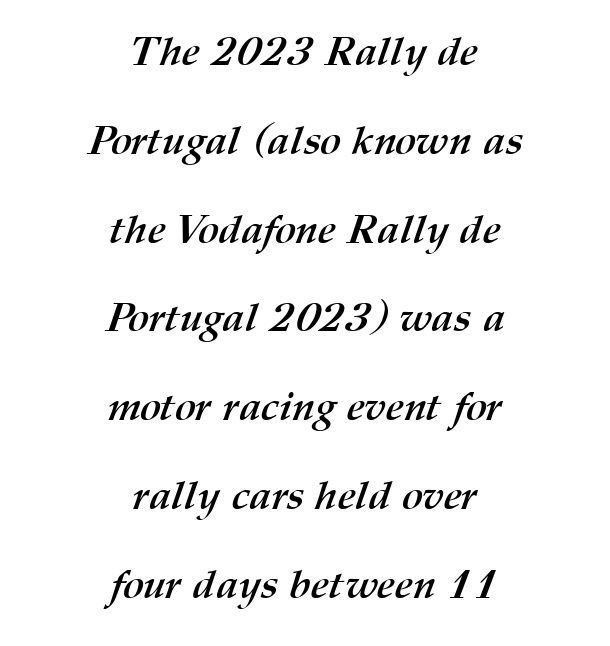
The vertical gap from one line to the next is large. The face used here has the dense, thick strokes of a bold. The passage shown is not underscored anywhere. Inter-character spacing is left at the font's built-in metrics.
